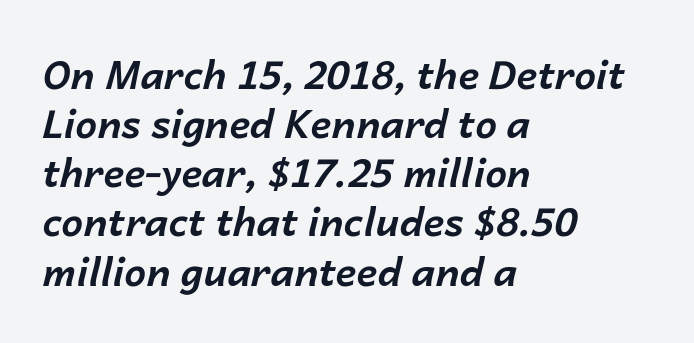
Each new line begins a customary step beneath the previous one. The passage shown leans; its letterforms are oblique. Caption: multi-line text, flush left, ragged right. Nothing unusual about the tracking: characters are spaced as the font intends. The passage shown is not underscored anywhere.
